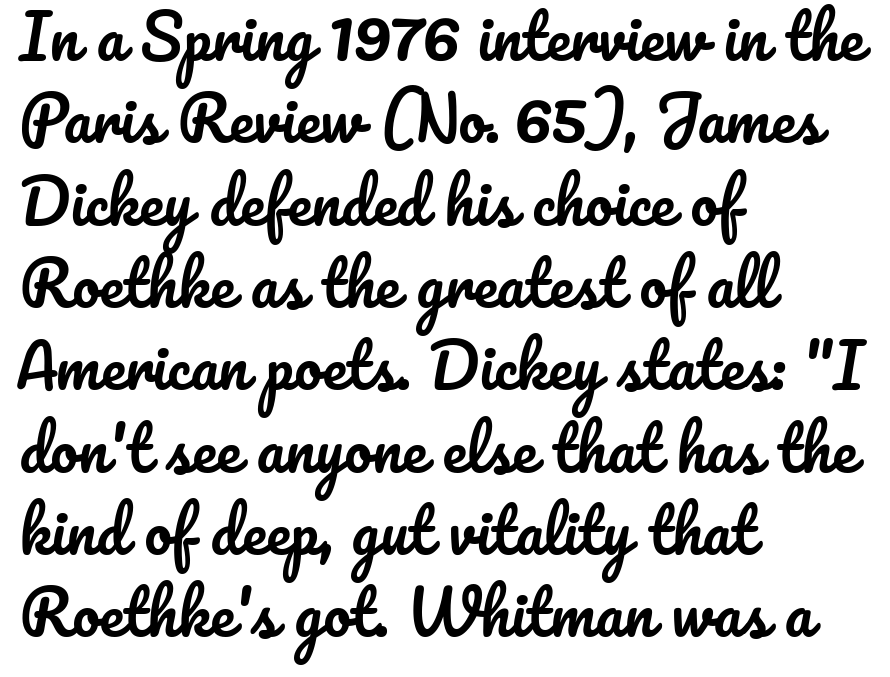
Q: Is the text italic (slanted)? A: Yes.
Q: Is the text underlined? A: No.
Q: How is the paragraph aligned? A: Left-aligned.
Q: Is the spacing between letters normal or unusually wide? A: Normal.
Q: Is the spacing between lines tight, normal or loose? A: Normal.
Q: Width (condensed, normal, or wide)? A: Normal.
Q: Stroke contrast? A: Low.
Q: x-height? A: Small.
Q: Monospaced? A: No.
